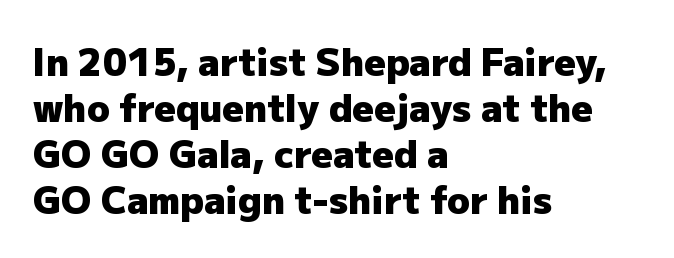
The image shows 37 px heavy sans-serif type, upright; set left-aligned, line spacing 1.24x, normal letter spacing, not underlined; low stroke contrast and a medium x-height.
